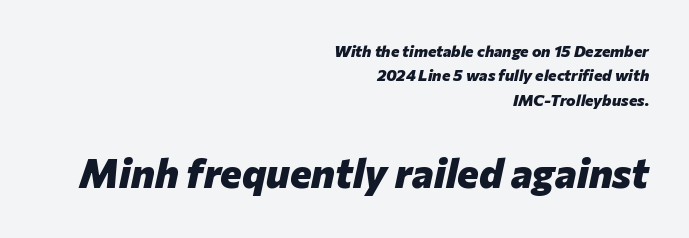
The horizontal fit of the characters is conventional and even. These lines are rendered in a variable-pitch font. The specimen reads as italic at a glance. The face used here appears at its bigger size in the lower chunk. A full-strength bold gives these letters their thick strokes. This rendering uses right alignment, leaving the left contour irregular.
